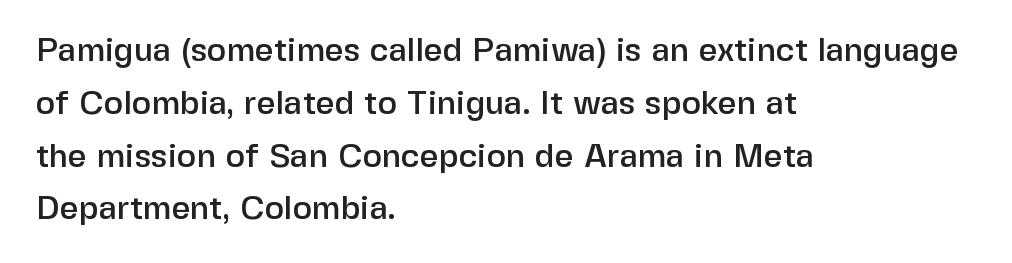
The image shows 33 px sans-serif type, upright; set left-aligned, normal line spacing (1.6x), normal letter spacing, not underlined; low stroke contrast and a medium x-height.
